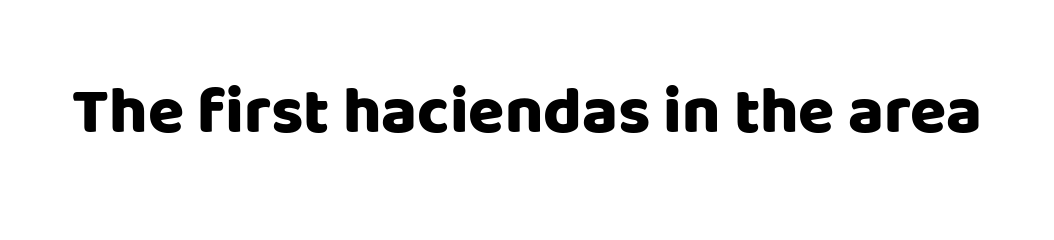
{"serif": "no", "italic": "no", "bold": "yes", "weight": "heavy", "width": "normal", "stroke_contrast": "low", "x_height": "large", "monospaced": "no", "underline": "no", "letter_spacing": "normal", "letter_spacing_em": 0.0, "glyph_px": 66}
